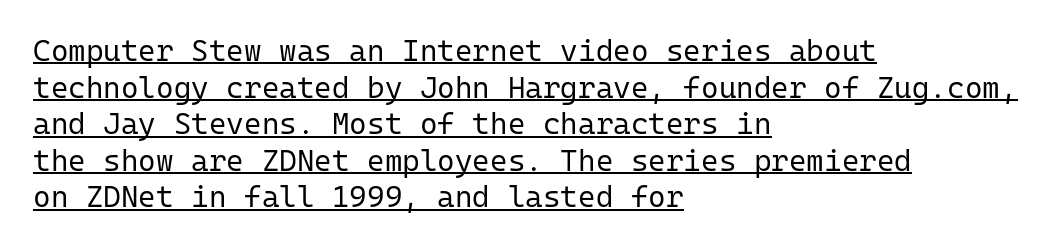
Is there any slant? The stems are plumb. Weight: not bold — regular or lighter. The paragraph shown leans on its left margin. Every character here occupies the same horizontal width, giving the sample a typewriter-like rhythm.
